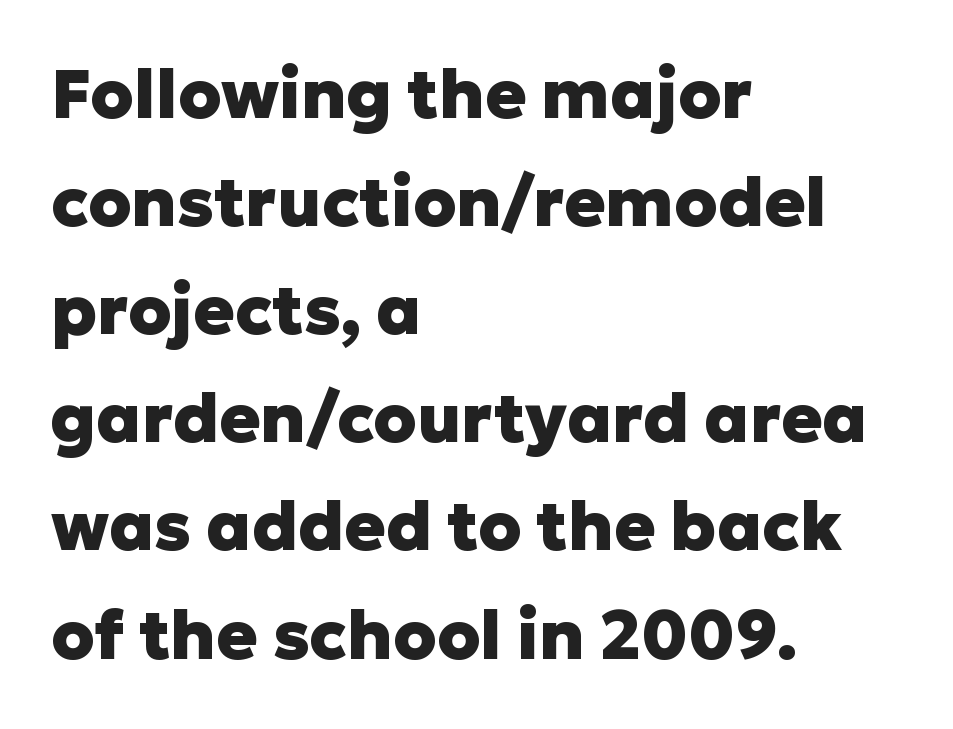
Are there feet on the stems? There aren't — it's a sans. The passage shown stacks its lines at a standard gap. Decoration check: the copy has no underline. Every character sits straight up, as roman type does. Every row of glyphs begins at an identical x-position on the left. The line texture is even and compact thanks to regular tracking.
